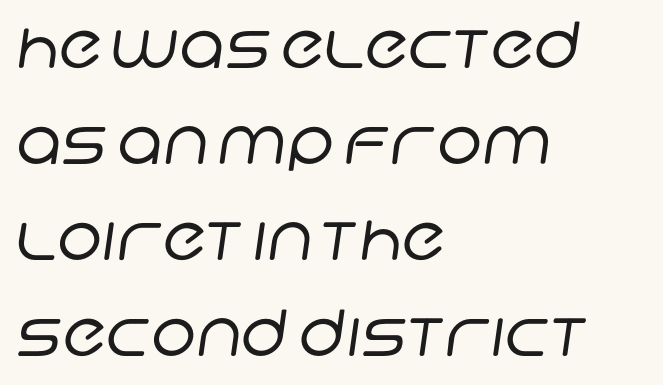
The image shows 64 px regular-weight sans-serif type; set left-aligned, normal line spacing (1.5x), normal letter spacing, not underlined; low stroke contrast and a large x-height.
